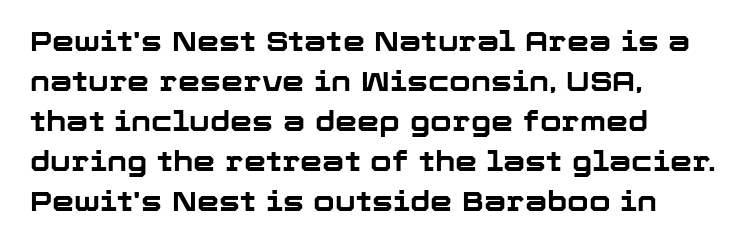
{"serif": "no", "italic": "no", "bold": "yes", "weight": "bold", "width": "normal", "stroke_contrast": "low", "x_height": "medium", "monospaced": "no", "underline": "no", "align": "left", "line_spacing": "normal", "line_spacing_ratio": 1.43, "letter_spacing": "normal", "letter_spacing_em": 0.0, "glyph_px": 28}
